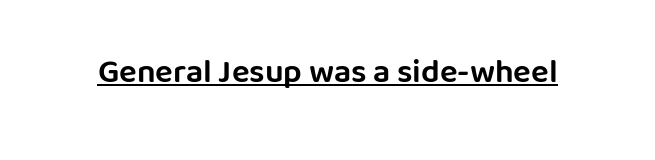
The image shows 33 px sans-serif type, upright; set normal letter spacing, underlined; low stroke contrast and a large x-height.
